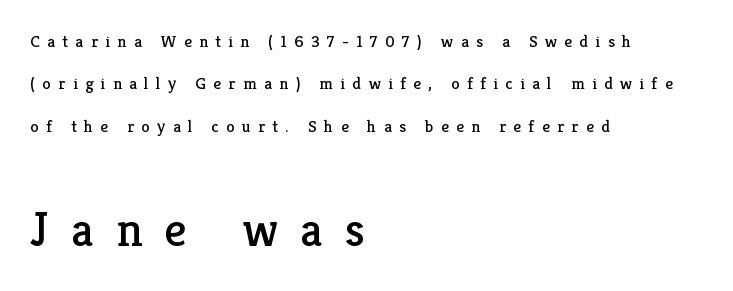
{"serif": "yes", "italic": "no", "bold": "no", "weight": "regular", "width": "normal", "stroke_contrast": "low", "x_height": "medium", "monospaced": "no", "underline": "no", "align": "left", "line_spacing": "loose", "line_spacing_ratio": 2.49, "letter_spacing": "wide", "letter_spacing_em": 0.44, "larger_block": "second", "size_ratio": 2.94, "glyph_px": 50}
